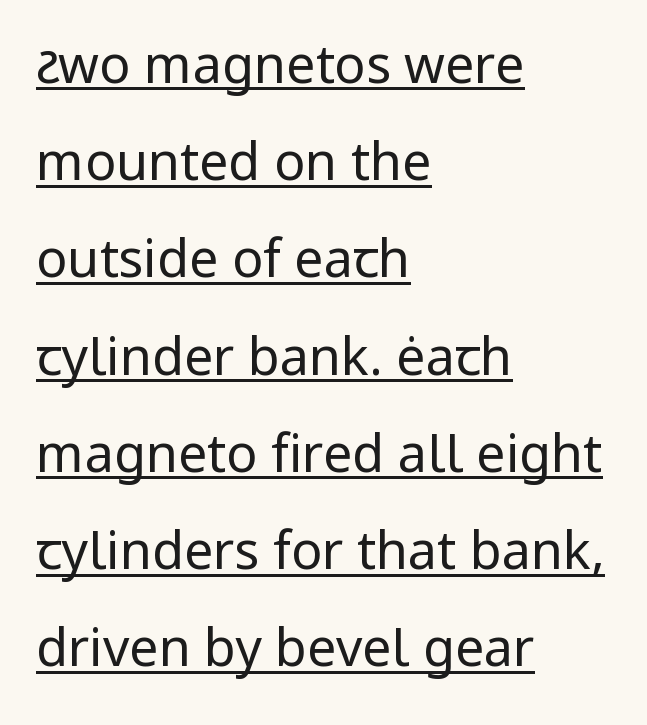
The image shows 52 px regular-weight sans-serif type, upright; set left-aligned, line spacing 1.87x, normal letter spacing, underlined; low stroke contrast and a medium x-height.
